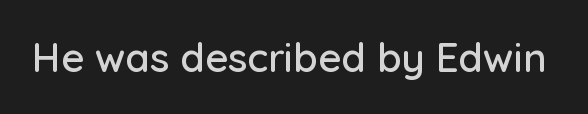
{"serif": "no", "italic": "no", "width": "normal", "stroke_contrast": "low", "x_height": "medium", "monospaced": "no", "underline": "no", "letter_spacing": "normal", "letter_spacing_em": 0.0, "glyph_px": 40}
